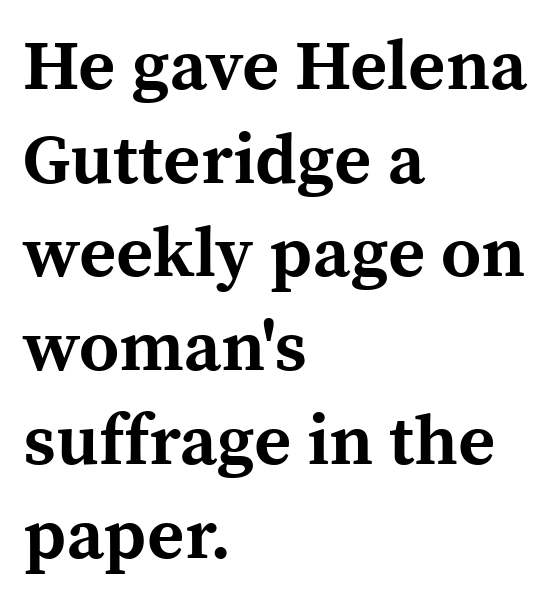
Q: Is the text bold? A: Yes.
Q: Is the text italic (slanted)? A: No, it is upright.
Q: Is the typeface a serif or a sans-serif typeface? A: Serif.
Q: Is the text underlined? A: No.
Q: How is the paragraph aligned? A: Left-aligned.
Q: Is the spacing between letters normal or unusually wide? A: Normal.
Q: Is the spacing between lines tight, normal or loose? A: Normal.
Q: Width (condensed, normal, or wide)? A: Normal.
Q: x-height? A: Medium.
Q: Monospaced? A: No.
